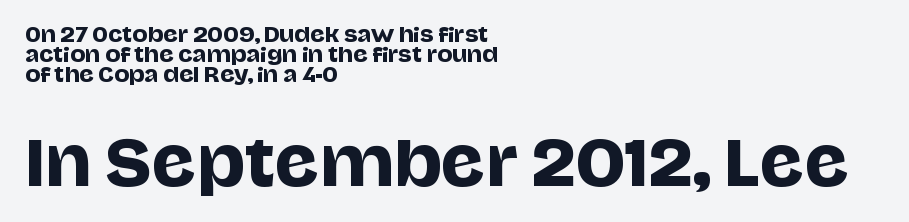
The image shows 61 px sans-serif type, upright; set left-aligned, tight line spacing (1.01x), normal letter spacing, not underlined; the second (bottom) block is 3.05x larger; low stroke contrast and a large x-height.
